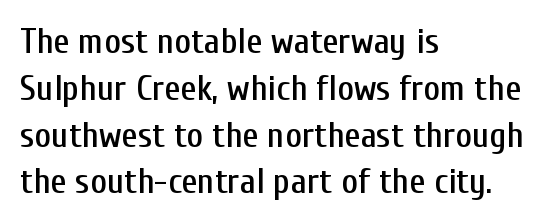
{"serif": "no", "italic": "no", "width": "condensed", "stroke_contrast": "low", "x_height": "medium", "monospaced": "no", "underline": "no", "align": "left", "line_spacing": "normal", "line_spacing_ratio": 1.3, "letter_spacing": "normal", "letter_spacing_em": 0.0, "glyph_px": 36}
